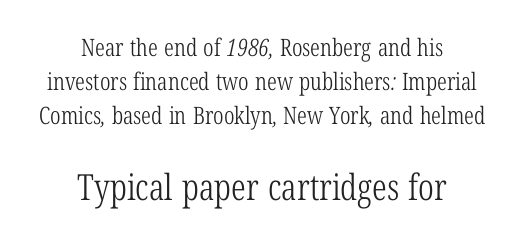
The image shows 36 px light, condensed serif type; set centered, normal line spacing (1.42x), normal letter spacing, not underlined; the second (bottom) block is 1.5x larger; low stroke contrast and a medium x-height.
